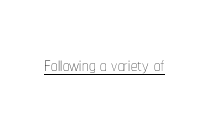
The image shows 26 px text type, upright; set normal letter spacing, underlined.
